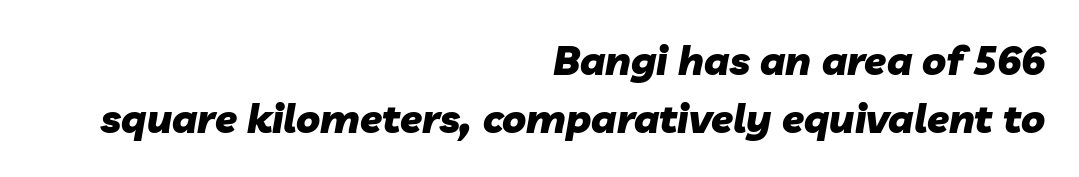
A typesetter would mark this as italic. Nobody touched the tracking dial on this one. Type without underlining. Each glyph is drawn with heavy, bold strokes. Notice how the passage keeps a crisp vertical edge on the right only. Think of a printed novel: that variable character pitch is what you see here.
